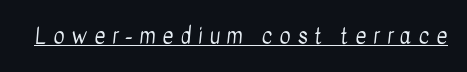
Here the glyphs are tracked loosely, breaking word shapes into spaced letters. No letter is thick-stroked: the sample isn't bold. A baseline rule has been typeset under these characters.
